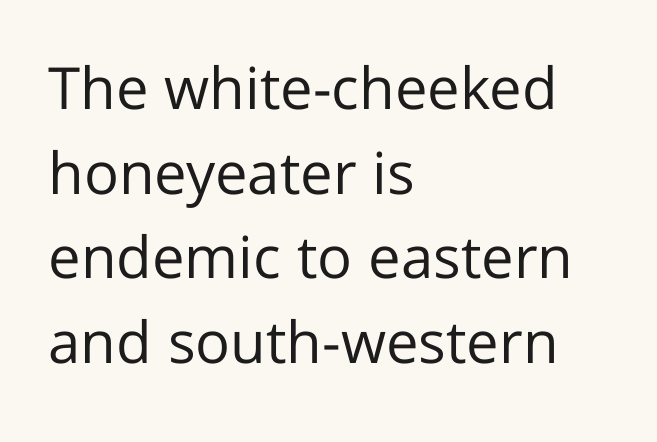
Unbolded letterforms with no extra heft. Spacing between characters is what you'd get straight out of the box. These lines are set flush left with a ragged right edge. Spacing verdict: proportional, widths tailored to each character. Note: no serifs on the glyphs. Beneath every word, the page is bare.
